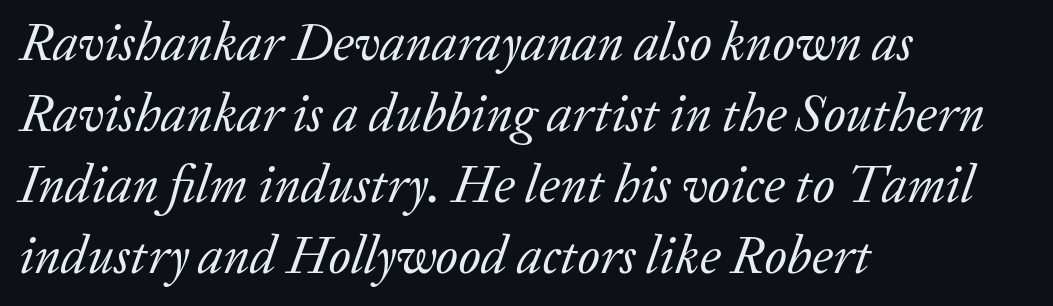
Q: Is the text bold? A: No.
Q: Is the text italic (slanted)? A: Yes, it leans right by about 20 degrees.
Q: Is the typeface a serif or a sans-serif typeface? A: Serif.
Q: Is the text underlined? A: No.
Q: How is the paragraph aligned? A: Left-aligned.
Q: Is the spacing between letters normal or unusually wide? A: Normal.
Q: Is the spacing between lines tight, normal or loose? A: Normal.
Q: Width (condensed, normal, or wide)? A: Normal.
Q: Stroke contrast? A: Low.
Q: x-height? A: Medium.
Q: Monospaced? A: No.
